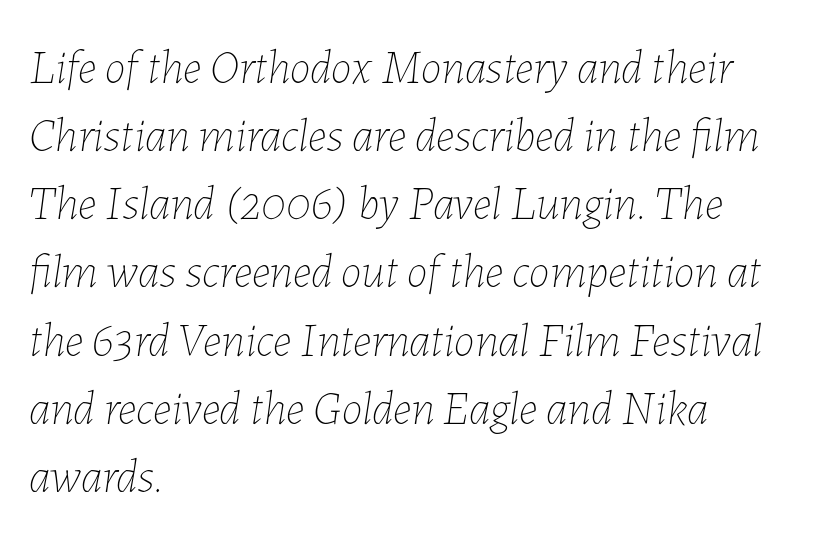
Q: Is the text bold? A: No.
Q: Is the text italic (slanted)? A: Yes, it leans right by about 7 degrees.
Q: Is the text underlined? A: No.
Q: How is the paragraph aligned? A: Left-aligned.
Q: Is the spacing between letters normal or unusually wide? A: Normal.
Q: Is the spacing between lines tight, normal or loose? A: Normal.
Q: Width (condensed, normal, or wide)? A: Normal.
Q: Stroke contrast? A: Low.
Q: x-height? A: Medium.
Q: Monospaced? A: No.
